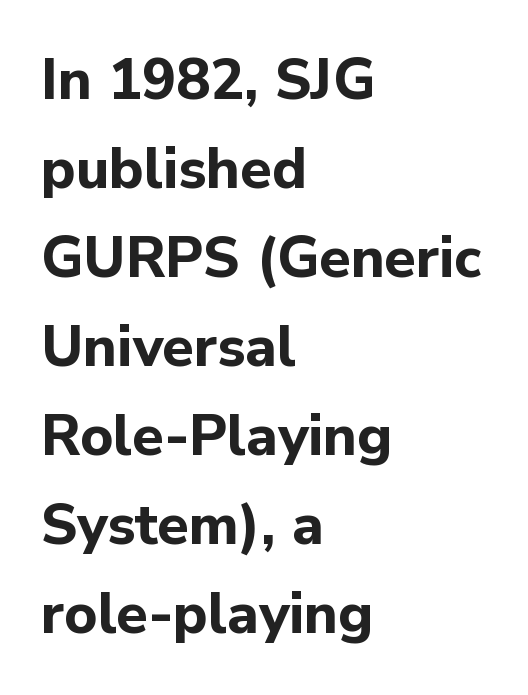
The image shows 57 px bold sans-serif type, upright; set left-aligned, normal line spacing (1.56x), normal letter spacing, not underlined; low stroke contrast and a medium x-height.
